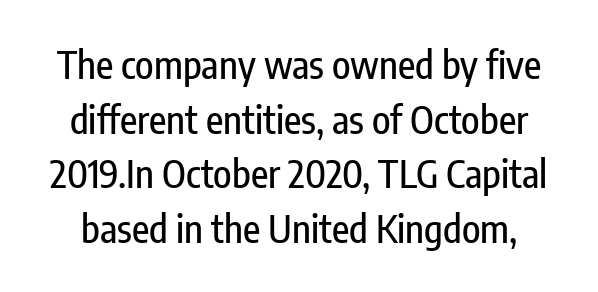
The image shows 38 px condensed sans-serif type, upright; set normal line spacing (1.44x), normal letter spacing, not underlined; low stroke contrast and a medium x-height.
